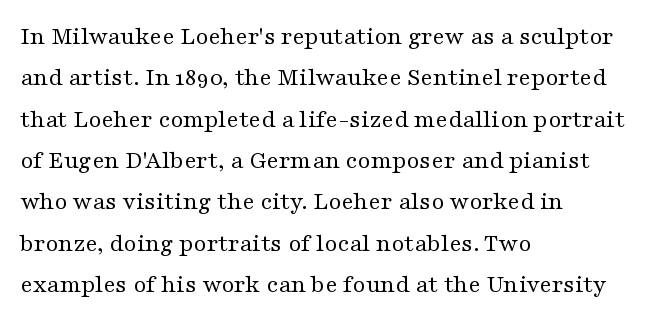
{"italic": "no", "bold": "no", "underline": "no", "align": "left", "line_spacing": "normal", "line_spacing_ratio": 1.59, "letter_spacing": "normal", "letter_spacing_em": 0.0, "glyph_px": 26}
